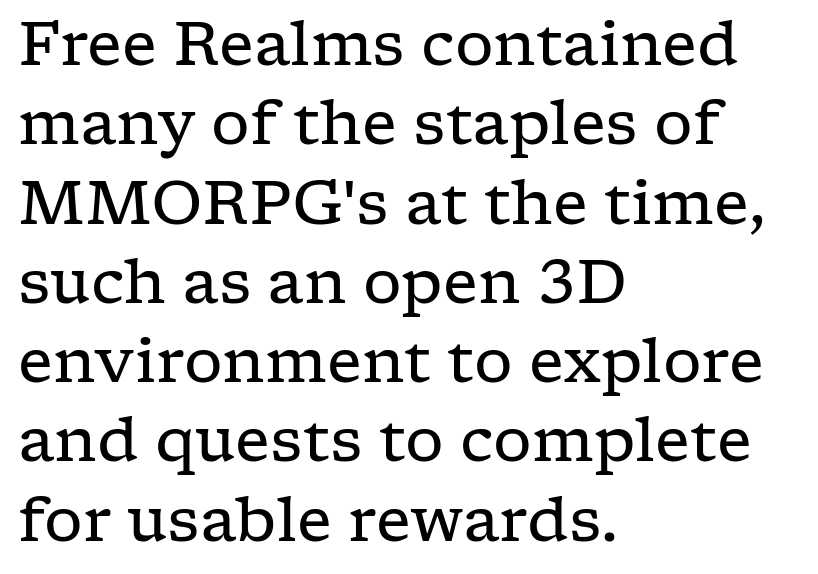
Q: Is the text bold? A: No.
Q: Is the text italic (slanted)? A: No, it is upright.
Q: Is the typeface a serif or a sans-serif typeface? A: Serif.
Q: Is the text underlined? A: No.
Q: How is the paragraph aligned? A: Left-aligned.
Q: Is the spacing between letters normal or unusually wide? A: Normal.
Q: Is the spacing between lines tight, normal or loose? A: Normal.
Q: Width (condensed, normal, or wide)? A: Wide.
Q: Stroke contrast? A: Low.
Q: x-height? A: Medium.
Q: Monospaced? A: No.
